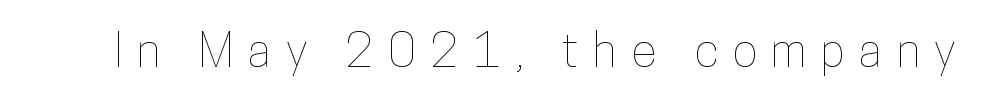
{"italic": "no", "width": "condensed", "stroke_contrast": "low", "x_height": "medium", "monospaced": "no", "underline": "no", "letter_spacing": "wide", "letter_spacing_em": 0.31, "glyph_px": 47}
